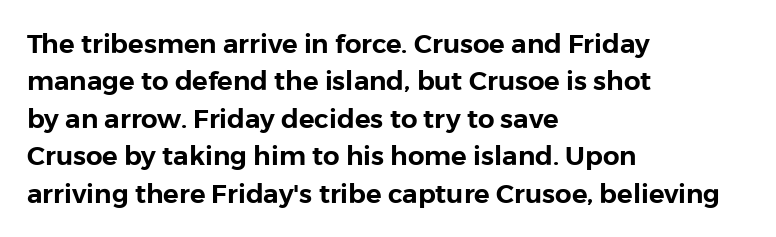
The image shows 26 px text type, upright; set left-aligned, normal line spacing (1.44x), normal letter spacing, not underlined.
